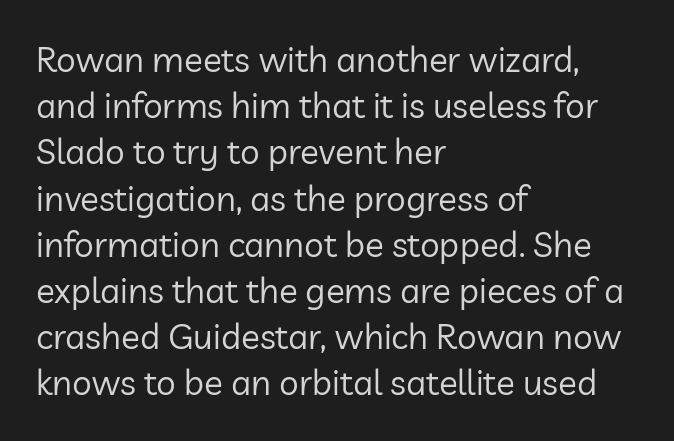
The image shows 35 px regular-weight sans-serif type, upright; set left-aligned, normal line spacing (1.32x), normal letter spacing, not underlined; low stroke contrast and a medium x-height.
